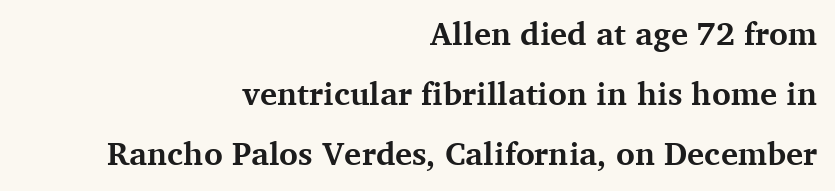
The image shows 32 px bold serif type, upright; set right-aligned, line spacing 1.87x, normal letter spacing, not underlined; medium stroke contrast and a medium x-height.
